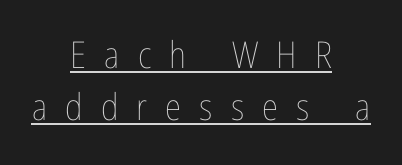
Q: Is the text bold? A: No.
Q: Is the text italic (slanted)? A: No, it is upright.
Q: Is the text underlined? A: Yes.
Q: How is the paragraph aligned? A: Centered.
Q: Is the spacing between letters normal or unusually wide? A: Unusually wide.
Q: Is the spacing between lines tight, normal or loose? A: Normal.
Q: Width (condensed, normal, or wide)? A: Condensed.
Q: Stroke contrast? A: Low.
Q: x-height? A: Medium.
Q: Monospaced? A: No.
